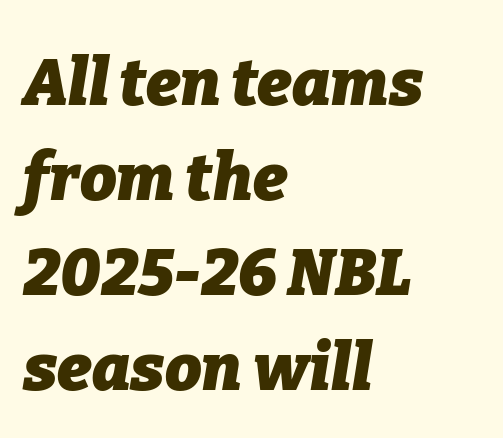
Q: Is the text bold? A: Yes.
Q: Is the text italic (slanted)? A: Yes, it leans right by about 9 degrees.
Q: Is the text underlined? A: No.
Q: How is the paragraph aligned? A: Left-aligned.
Q: Is the spacing between letters normal or unusually wide? A: Normal.
Q: Is the spacing between lines tight, normal or loose? A: Normal.
Q: Width (condensed, normal, or wide)? A: Normal.
Q: Stroke contrast? A: Low.
Q: x-height? A: Medium.
Q: Monospaced? A: No.
